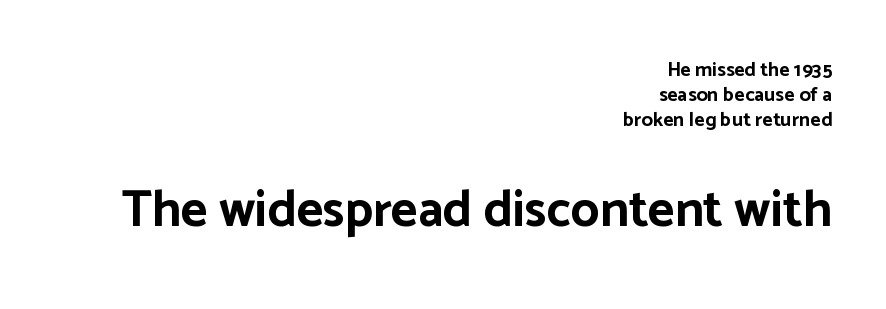
{"serif": "no", "italic": "no", "bold": "yes", "weight": "bold", "width": "normal", "stroke_contrast": "low", "x_height": "medium", "monospaced": "no", "underline": "no", "align": "right", "line_spacing_ratio": 1.24, "letter_spacing": "normal", "letter_spacing_em": 0.0, "larger_block": "second", "size_ratio": 2.55, "glyph_px": 51}
